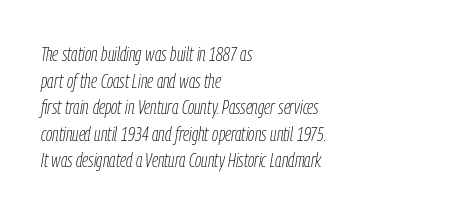
Q: Is the text bold? A: No.
Q: Is the text italic (slanted)? A: Yes, it leans right by about 9 degrees.
Q: Is the text underlined? A: No.
Q: How is the paragraph aligned? A: Left-aligned.
Q: Is the spacing between letters normal or unusually wide? A: Normal.
Q: Is the spacing between lines tight, normal or loose? A: Normal.
